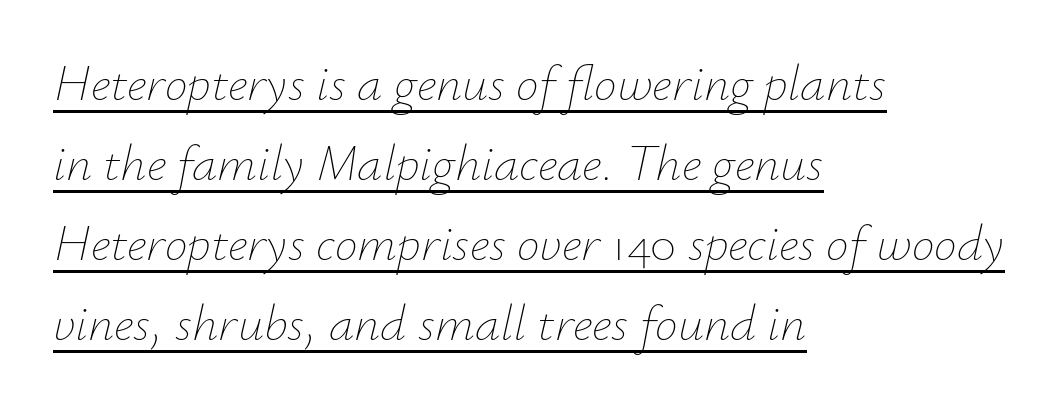
Compared with typical body copy, the letter spacing here is the same. Each letter keeps its own natural width here, so spacing adapts to shape. The strokes are not fattened; the text isn't bold. If you drew a line through each stem, it would be angled. The text block is weighted toward the left margin, trailing off unevenly rightward.
